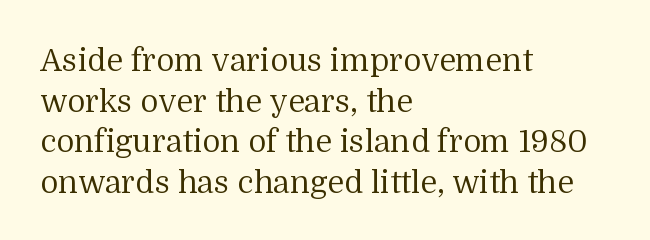
Here the designer chose a conventional face with non-uniform glyph widths. A serif font was chosen for this passage. Caption: multi-line text, flush left, ragged right. The type sits square on the baseline with zero lean.
